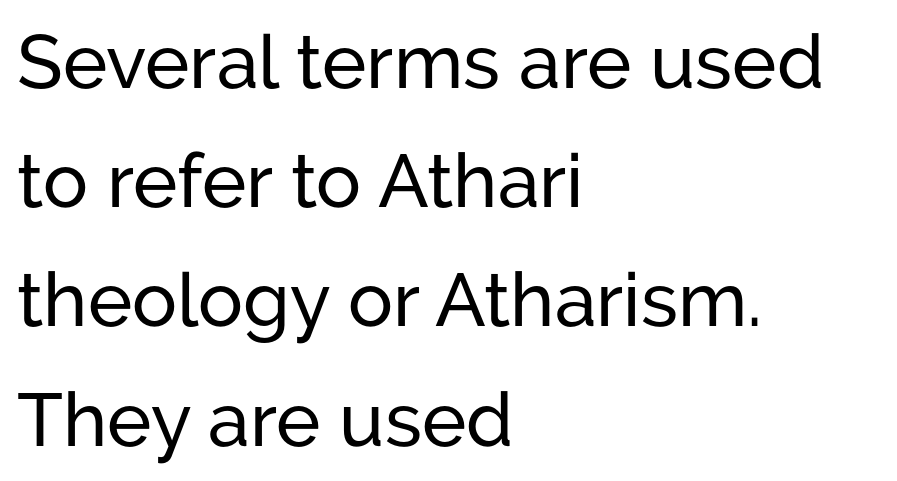
The image shows 75 px sans-serif type, upright; set left-aligned, normal line spacing (1.59x), normal letter spacing, not underlined; low stroke contrast and a medium x-height.
